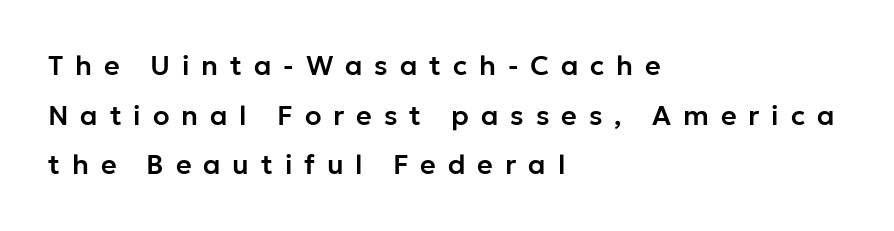
Honestly, the letter spacing is so wide it's the main thing you notice. In terms of posture, this sample is upright. Line beginnings align vertically; line endings do not. The space directly below the letters is spotless.
